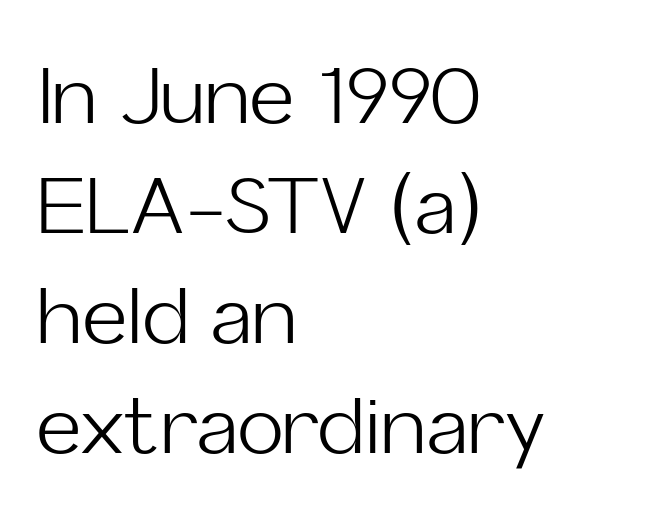
{"serif": "no", "italic": "no", "bold": "no", "weight": "light", "width": "normal", "stroke_contrast": "low", "x_height": "medium", "monospaced": "no", "underline": "no", "align": "left", "line_spacing": "normal", "line_spacing_ratio": 1.43, "letter_spacing": "normal", "letter_spacing_em": 0.0, "glyph_px": 77}
